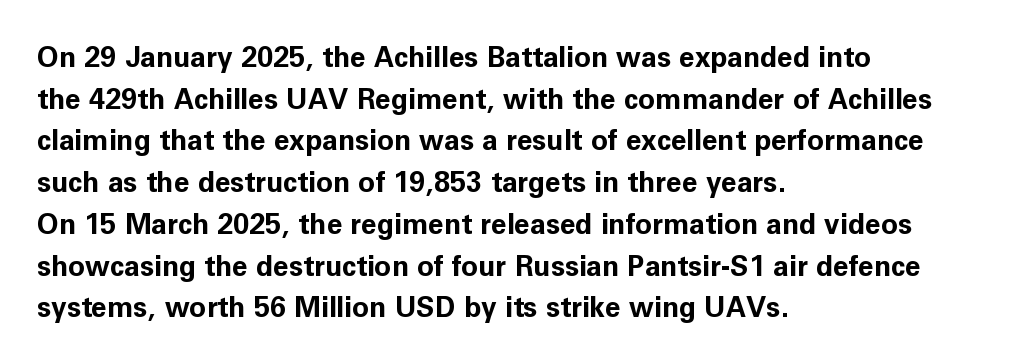
This rendering uses left alignment, leaving the right contour irregular. This is sans-serif lettering, the kind often seen on screens and signage. Do the letters lean? They stand straight. Glyph-to-glyph distance matches everyday printed text. Students, observe: this is what conventionally led text looks like.
